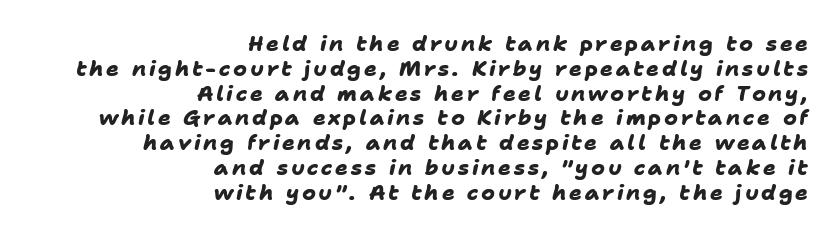
Q: Is the text bold? A: Yes.
Q: Is the text underlined? A: No.
Q: How is the paragraph aligned? A: Right-aligned.
